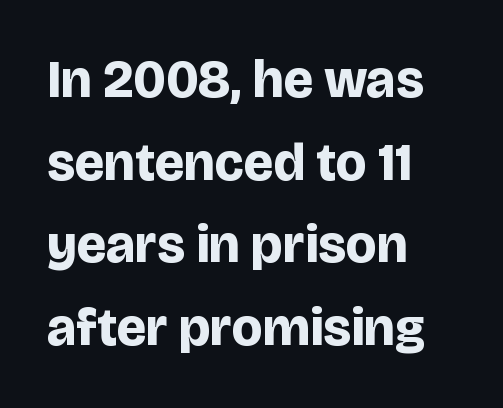
{"serif": "no", "italic": "no", "bold": "yes", "weight": "bold", "width": "normal", "stroke_contrast": "low", "x_height": "large", "monospaced": "no", "underline": "no", "align": "left", "line_spacing": "normal", "line_spacing_ratio": 1.56, "letter_spacing": "normal", "letter_spacing_em": 0.0, "glyph_px": 53}
